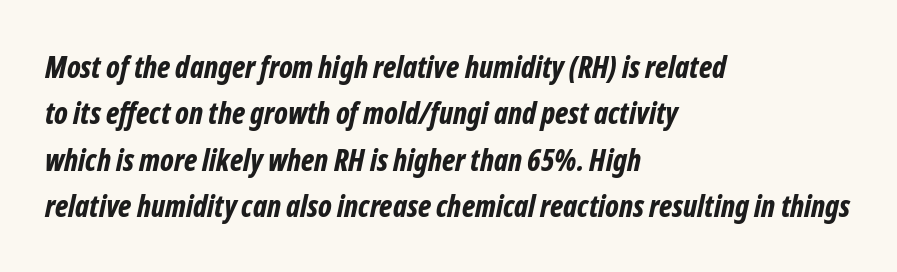
Q: Is the text bold? A: Yes.
Q: Is the text italic (slanted)? A: Yes, it leans right by about 12 degrees.
Q: Is the text underlined? A: No.
Q: How is the paragraph aligned? A: Left-aligned.
Q: Is the spacing between letters normal or unusually wide? A: Normal.
Q: Is the spacing between lines tight, normal or loose? A: Normal.
Q: Width (condensed, normal, or wide)? A: Condensed.
Q: Stroke contrast? A: Low.
Q: x-height? A: Medium.
Q: Monospaced? A: No.
